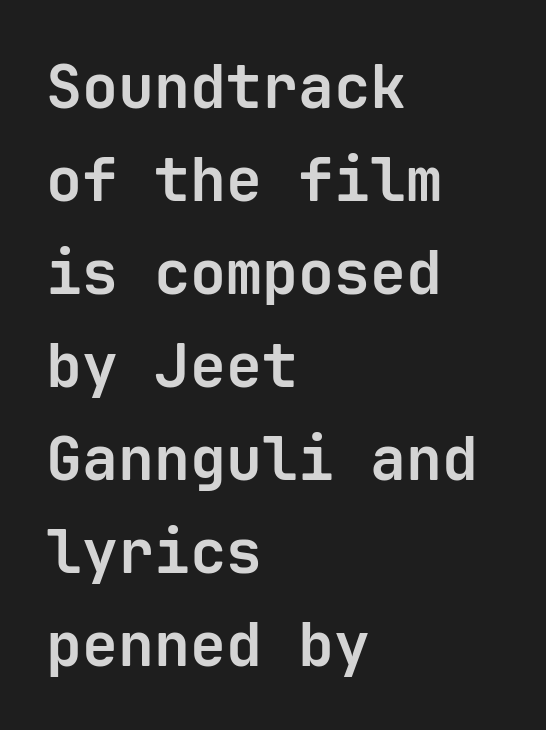
{"serif": "no", "italic": "no", "bold": "yes", "weight": "bold", "width": "normal", "stroke_contrast": "low", "x_height": "medium", "monospaced": "yes", "underline": "no", "align": "left", "line_spacing": "normal", "line_spacing_ratio": 1.55, "letter_spacing": "normal", "letter_spacing_em": 0.0, "glyph_px": 60}
